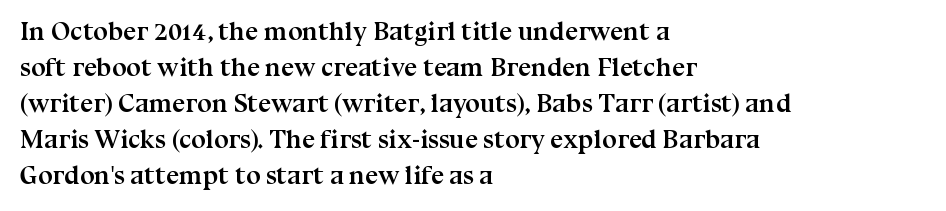
Q: Is the text bold? A: Yes.
Q: Is the text italic (slanted)? A: No, it is upright.
Q: Is the text underlined? A: No.
Q: How is the paragraph aligned? A: Left-aligned.
Q: Is the spacing between letters normal or unusually wide? A: Normal.
Q: Is the spacing between lines tight, normal or loose? A: Normal.
